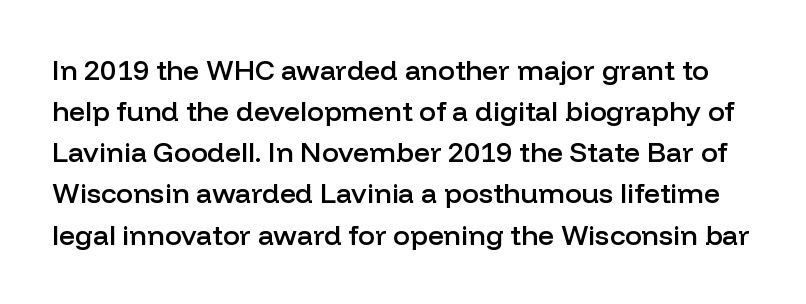
The strokes are fattened partway — semibold, not bold. Unmarked baselines from the first word to the last. In terms of posture, this sample is upright. Here the designer chose a conventional face with non-uniform glyph widths. The text was rendered using a sans face with plain stroke endings. The tracking reads as untouched default to a designer's eye.
